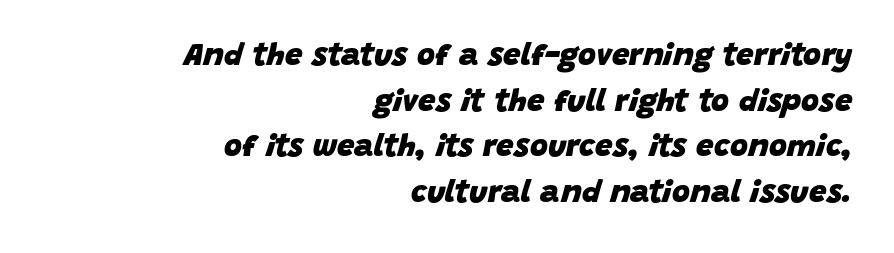
{"italic": "yes", "lean": "right", "slant_degrees": 15, "bold": "yes", "weight": "heavy", "width": "normal", "stroke_contrast": "low", "x_height": "large", "monospaced": "no", "underline": "no", "align": "right", "line_spacing": "normal", "line_spacing_ratio": 1.47, "letter_spacing": "normal", "letter_spacing_em": 0.0, "glyph_px": 31}
